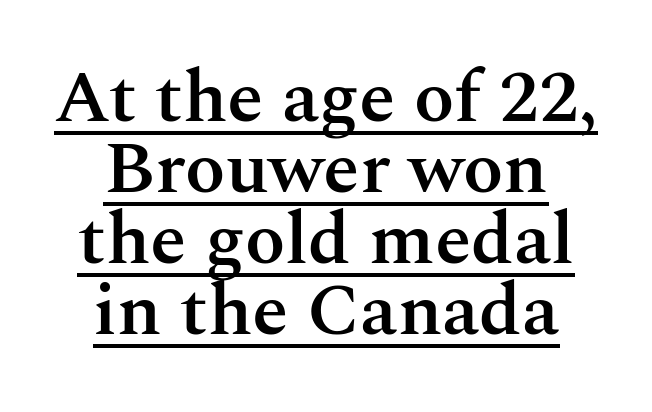
The image shows 74 px semibold serif type, upright; set centered, tight line spacing (0.96x), normal letter spacing, underlined; medium stroke contrast and a medium x-height.
